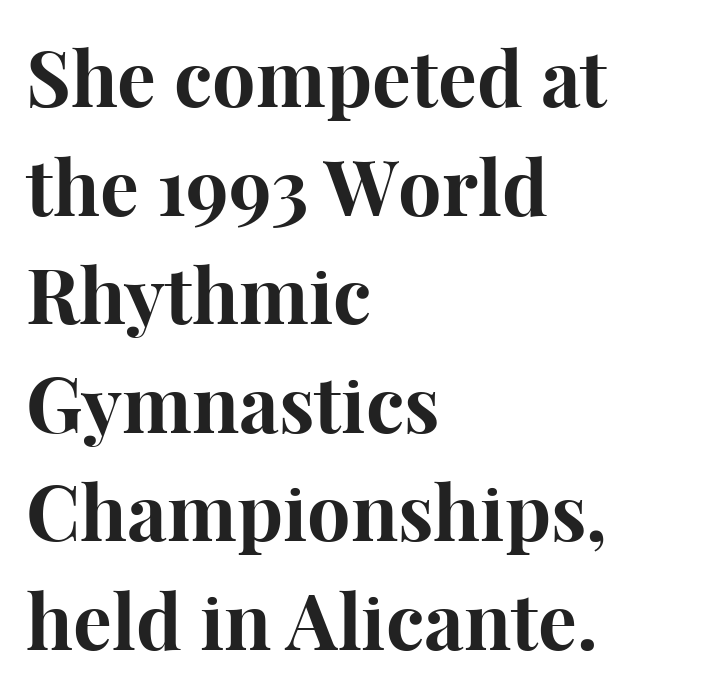
{"serif": "yes", "italic": "no", "bold": "yes", "weight": "bold", "width": "normal", "stroke_contrast": "high", "x_height": "medium", "monospaced": "no", "underline": "no", "align": "left", "line_spacing": "normal", "line_spacing_ratio": 1.41, "letter_spacing": "normal", "letter_spacing_em": 0.0, "glyph_px": 77}
